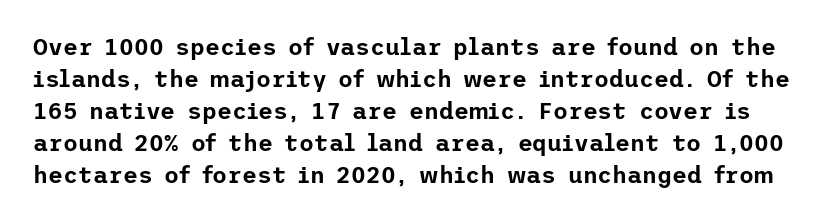
Q: Is the text italic (slanted)? A: No, it is upright.
Q: Is the text underlined? A: No.
Q: Is the spacing between letters normal or unusually wide? A: Normal.
Q: Is the spacing between lines tight, normal or loose? A: Normal.
